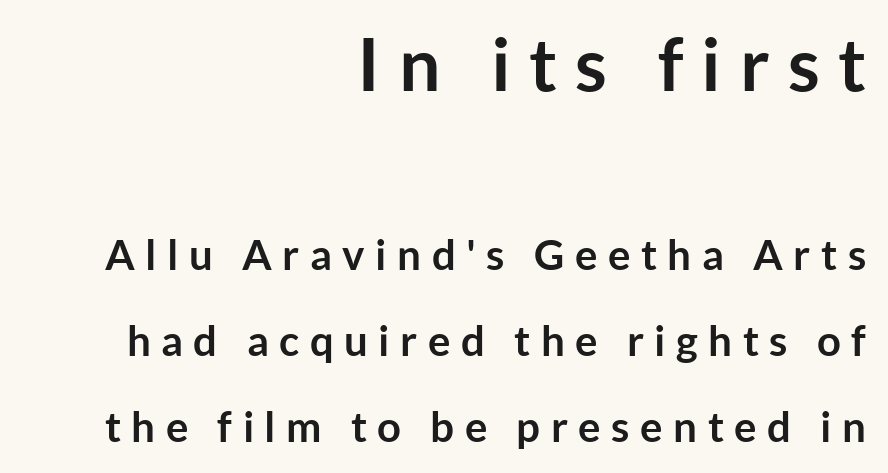
Q: Is the text bold? A: Yes.
Q: Is the text italic (slanted)? A: No, it is upright.
Q: Is the typeface a serif or a sans-serif typeface? A: Sans-serif.
Q: Is the text underlined? A: No.
Q: How is the paragraph aligned? A: Right-aligned.
Q: Is the spacing between letters normal or unusually wide? A: Unusually wide.
Q: Is the spacing between lines tight, normal or loose? A: Loose.
Q: Which block of text is set in a larger size, the first (top) or the second (bottom)? A: The first (top) one.
Q: Width (condensed, normal, or wide)? A: Normal.
Q: Stroke contrast? A: Low.
Q: x-height? A: Medium.
Q: Monospaced? A: No.
